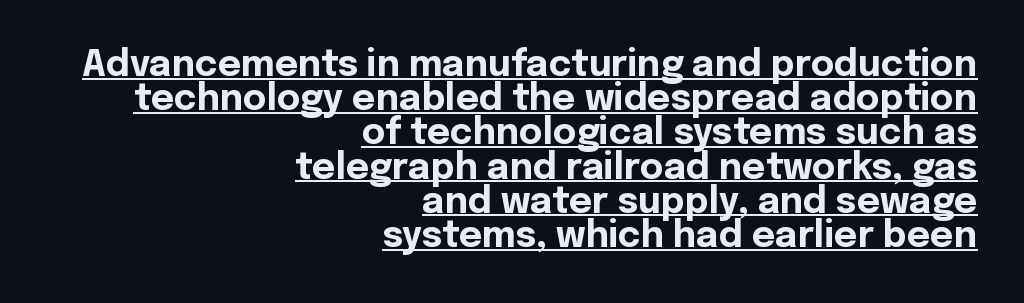
The image shows 36 px bold sans-serif type, upright; set right-aligned, tight line spacing (0.95x), normal letter spacing, underlined; a medium x-height.
